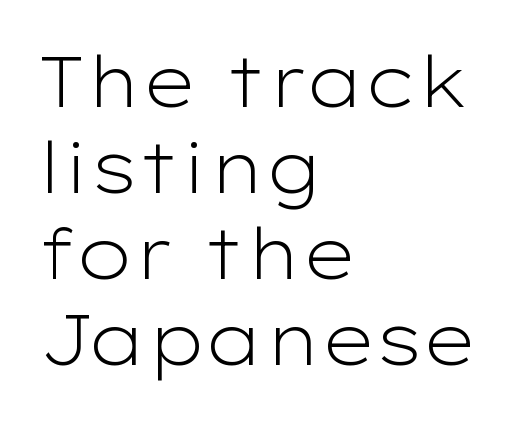
The image shows 70 px light, wide sans-serif type, upright; set left-aligned, line spacing 1.23x, normal letter spacing, not underlined; low stroke contrast and a medium x-height.
